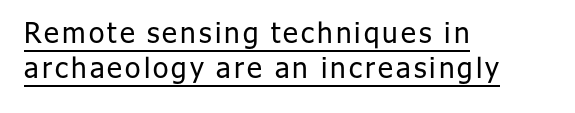
The image shows 28 px regular-weight sans-serif type, upright; set left-aligned, normal line spacing (1.26x), underlined; low stroke contrast and a medium x-height.
